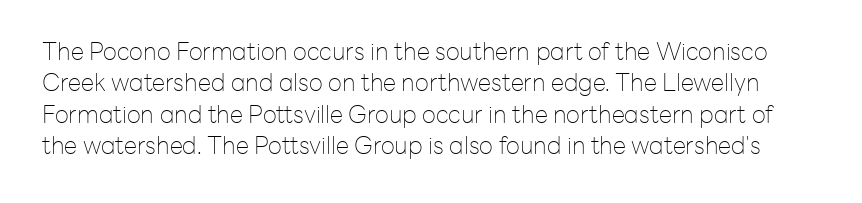
Q: Is the text bold? A: No.
Q: Is the text italic (slanted)? A: No, it is upright.
Q: Is the text underlined? A: No.
Q: Is the spacing between letters normal or unusually wide? A: Normal.
Q: Is the spacing between lines tight, normal or loose? A: Normal.
